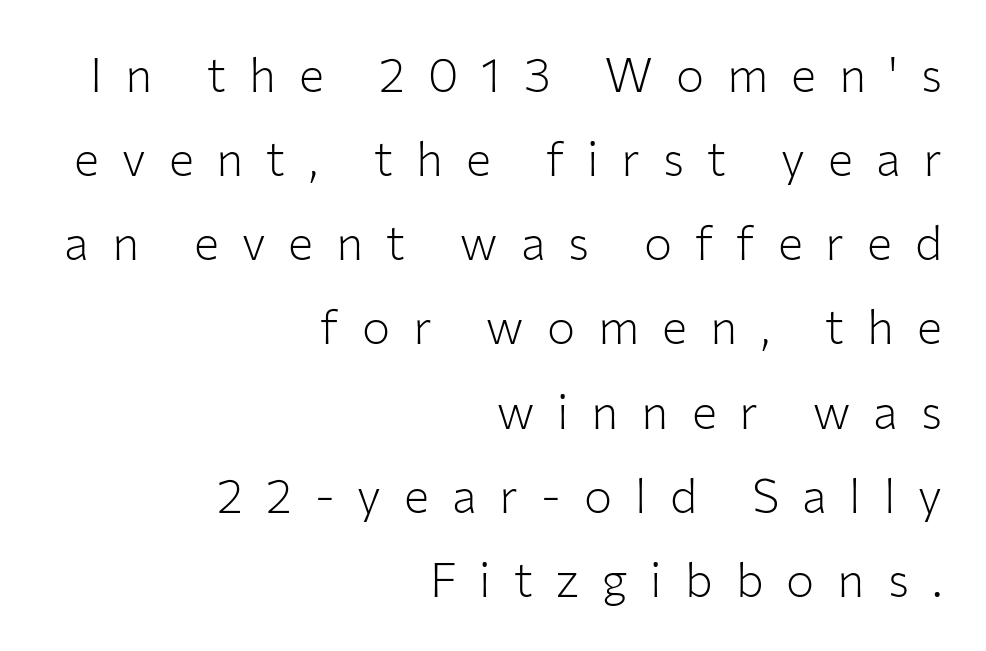
{"serif": "no", "italic": "no", "bold": "no", "weight": "light", "width": "normal", "stroke_contrast": "low", "x_height": "medium", "monospaced": "no", "underline": "no", "align": "right", "line_spacing_ratio": 1.79, "letter_spacing": "wide", "letter_spacing_em": 0.49, "glyph_px": 47}
